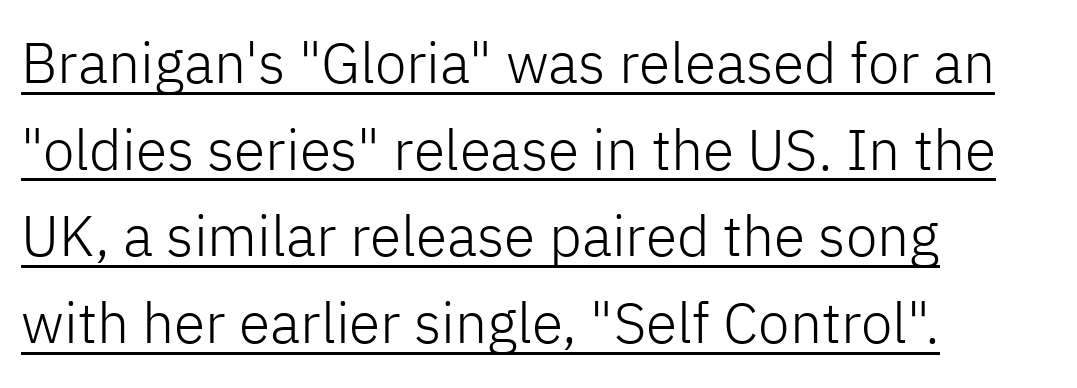
The image shows 57 px light sans-serif type, upright; set left-aligned, normal line spacing (1.52x), normal letter spacing, underlined; low stroke contrast and a medium x-height.
